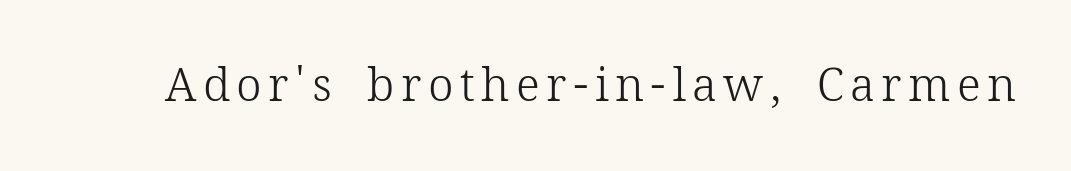
The string is rendered with underlining switched off. Posture: straight, roman, zero tilt. Think of a printed novel: that variable character pitch is what you see here. Letterform terminals end in serifs throughout the passage.
